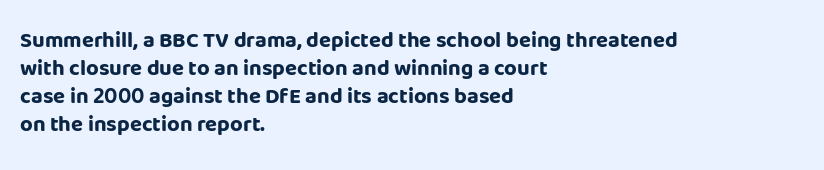
Q: Is the text bold? A: Yes.
Q: Is the text italic (slanted)? A: No, it is upright.
Q: Is the text underlined? A: No.
Q: How is the paragraph aligned? A: Left-aligned.
Q: Is the spacing between letters normal or unusually wide? A: Normal.
Q: Is the spacing between lines tight, normal or loose? A: Normal.
